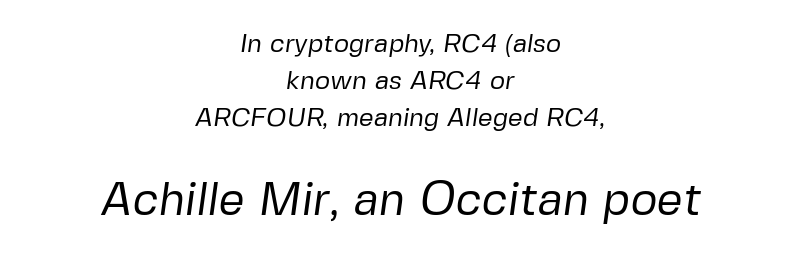
Think of a printed novel: that variable character pitch is what you see here. Teacher's note: observe the equal gaps on both sides — that is centered alignment. This block has exactly the height ordinary leading produces. The following chunk of copy outweighs the initial chunk in type size. Caption: standard tracking, unaltered. No feet cap the strokes, marking this as sans-serif type.
